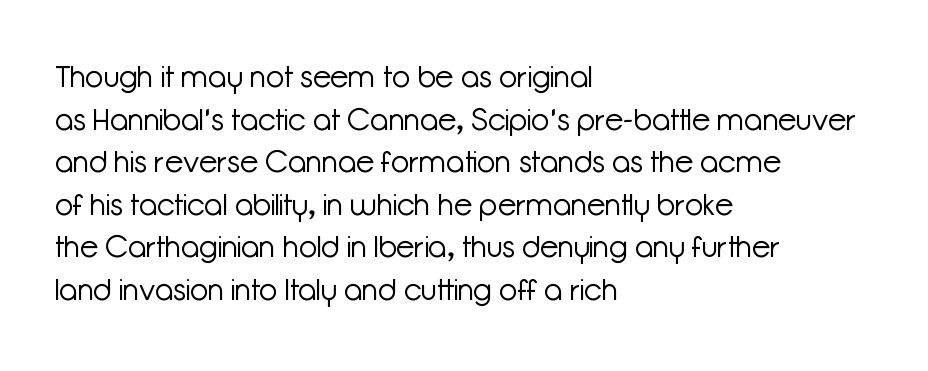
Unlike italic type, these characters show no tilt at all. Reading down the block, your eye returns to a fixed left position each line. The horizontal fit of the characters is conventional and even. Character widths vary here, with narrow letters taking less room than wide ones.
